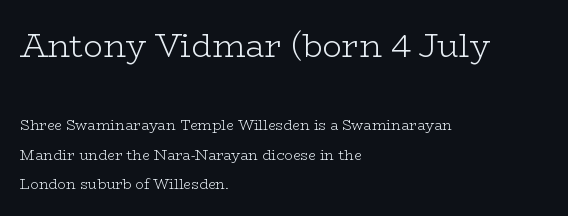
Q: Is the text bold? A: No.
Q: Is the text italic (slanted)? A: No, it is upright.
Q: Is the typeface a serif or a sans-serif typeface? A: Serif.
Q: Is the text underlined? A: No.
Q: How is the paragraph aligned? A: Left-aligned.
Q: Is the spacing between letters normal or unusually wide? A: Normal.
Q: Is the spacing between lines tight, normal or loose? A: Loose.
Q: Which block of text is set in a larger size, the first (top) or the second (bottom)? A: The first (top) one.
Q: Width (condensed, normal, or wide)? A: Wide.
Q: Stroke contrast? A: Low.
Q: x-height? A: Medium.
Q: Monospaced? A: No.
